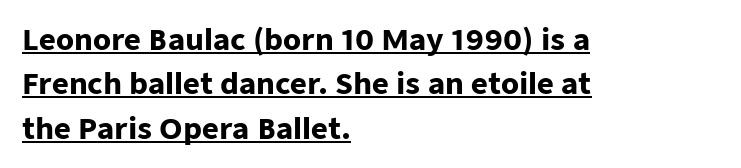
{"serif": "no", "italic": "no", "bold": "yes", "weight": "heavy", "width": "normal", "stroke_contrast": "low", "x_height": "medium", "monospaced": "no", "underline": "yes", "align": "left", "line_spacing": "normal", "line_spacing_ratio": 1.53, "letter_spacing": "normal", "letter_spacing_em": 0.0, "glyph_px": 29}
